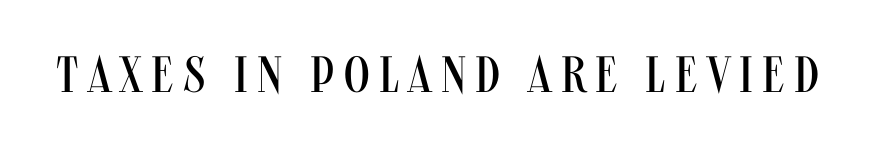
The cut favours lightness, reaching ordinary text weight at its darkest. Decoration check: the copy has no underline. The specimen reads as upright at a glance. These lines are composed in type without serifs.
